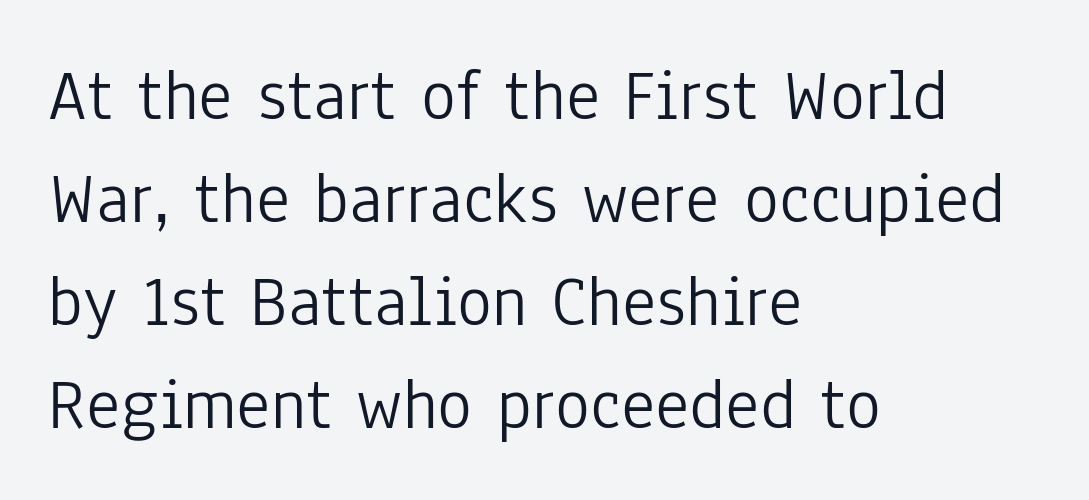
The image shows 73 px light, condensed sans-serif type, upright; set left-aligned, normal line spacing (1.41x), normal letter spacing, not underlined; low stroke contrast and a medium x-height.
